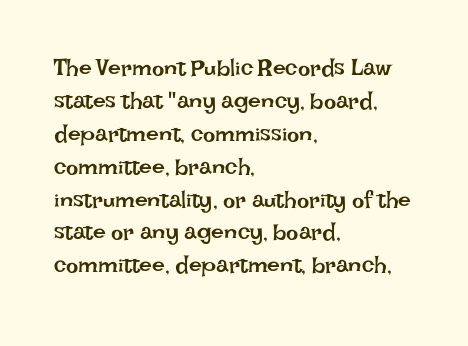
The image shows 23 px text type, upright; set left-aligned, normal line spacing (1.43x), normal letter spacing, not underlined.
